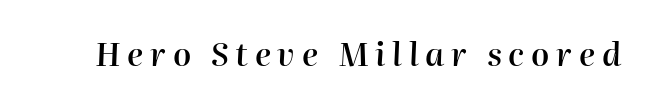
The image shows 32 px semibold type, italic (leaning right); set unusually wide letter spacing (+0.21 em), not underlined; high stroke contrast and a medium x-height.
